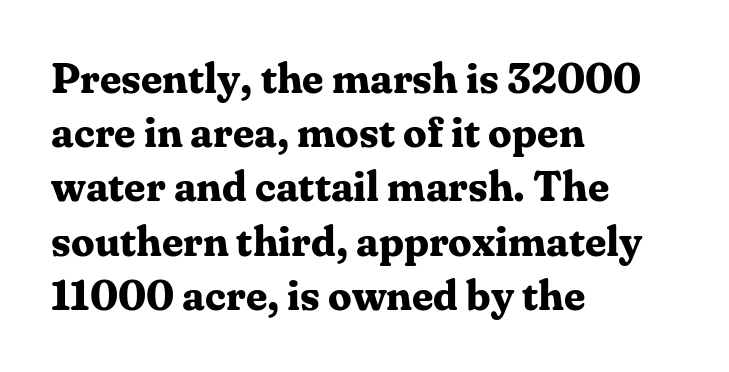
The line-height multiplier appears to be the usual default. A typesetter would label this face a serif. Honestly, the letter spacing is just normal — you wouldn't notice it. A typesetter would mark this as roman, not italic. The strokes are fattened all the way to bold. The rendering uses natural spacing where letterforms have individual widths.
